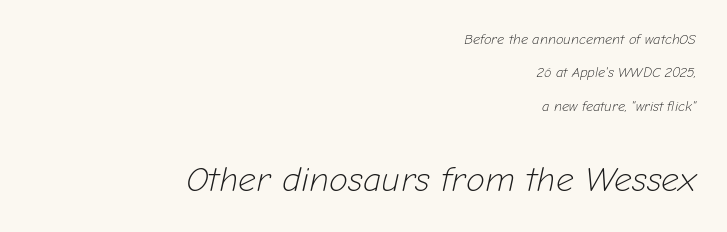
The image shows 35 px light type, italic (leaning right); set right-aligned, loose line spacing (2.39x), normal letter spacing, not underlined; the second (bottom) block is 2.5x larger; low stroke contrast and a medium x-height.
